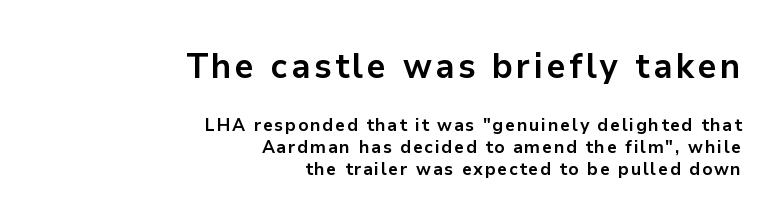
The image shows 35 px bold sans-serif type, upright; set right-aligned, line spacing 1.21x, not underlined; the first (top) block is 1.94x larger; low stroke contrast and a medium x-height.
